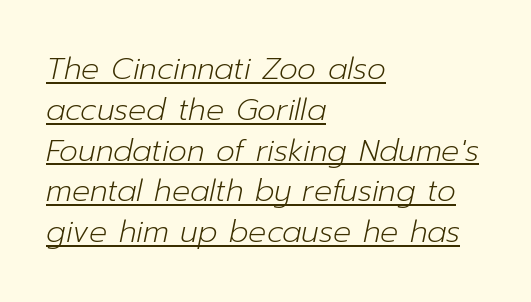
Q: Is the text bold? A: No.
Q: Is the text italic (slanted)? A: Yes, it leans right by about 12 degrees.
Q: Is the text underlined? A: Yes.
Q: How is the paragraph aligned? A: Left-aligned.
Q: Is the spacing between letters normal or unusually wide? A: Normal.
Q: Is the spacing between lines tight, normal or loose? A: Normal.
Q: Width (condensed, normal, or wide)? A: Normal.
Q: Stroke contrast? A: Low.
Q: x-height? A: Medium.
Q: Monospaced? A: No.
